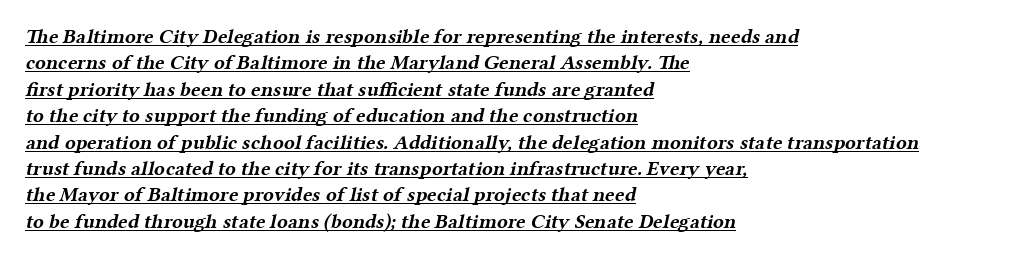
The image shows 20 px bold type; set left-aligned, normal line spacing (1.32x), normal letter spacing, underlined.
